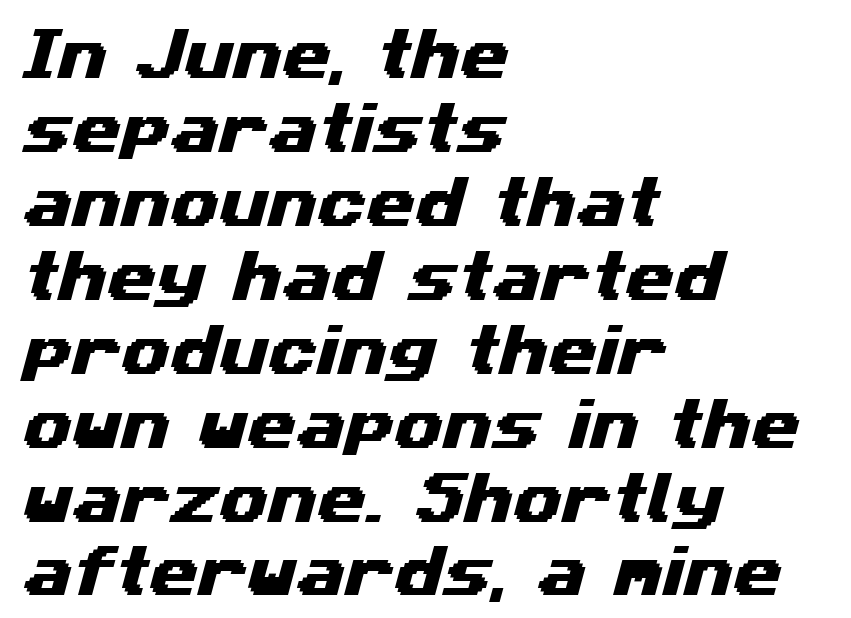
Q: Is the typeface a serif or a sans-serif typeface? A: Sans-serif.
Q: Is the text underlined? A: No.
Q: How is the paragraph aligned? A: Left-aligned.
Q: Is the spacing between letters normal or unusually wide? A: Normal.
Q: Is the spacing between lines tight, normal or loose? A: Normal.
Q: Width (condensed, normal, or wide)? A: Wide.
Q: Stroke contrast? A: Medium.
Q: x-height? A: Medium.
Q: Monospaced? A: No.
